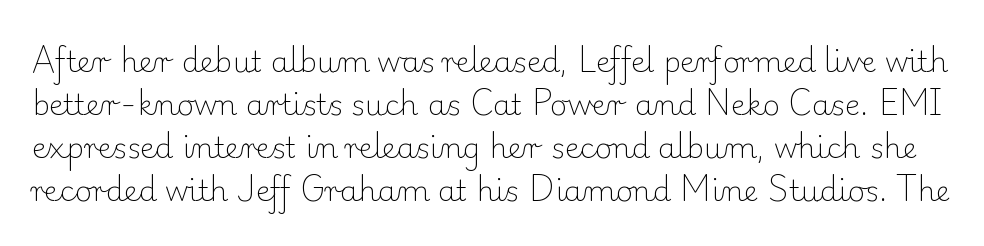
The image shows 29 px light serif type, upright; set normal line spacing (1.48x), normal letter spacing, not underlined; low stroke contrast and a small x-height.
